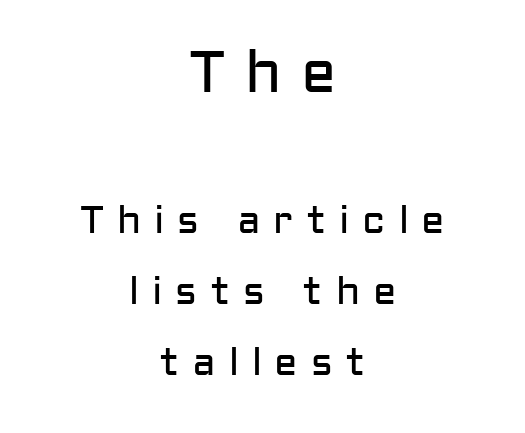
Q: Is the text bold? A: No.
Q: Is the text italic (slanted)? A: No, it is upright.
Q: Is the typeface a serif or a sans-serif typeface? A: Sans-serif.
Q: Is the text underlined? A: No.
Q: How is the paragraph aligned? A: Centered.
Q: Is the spacing between letters normal or unusually wide? A: Unusually wide.
Q: Which block of text is set in a larger size, the first (top) or the second (bottom)? A: The first (top) one.
Q: Width (condensed, normal, or wide)? A: Normal.
Q: Stroke contrast? A: Low.
Q: x-height? A: Medium.
Q: Monospaced? A: No.
